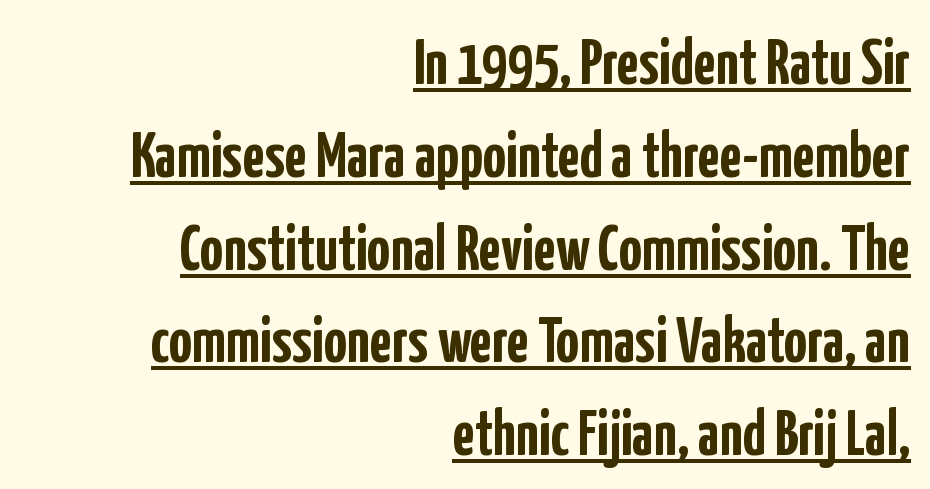
The glyphs in this specimen are sans serif. If you drew a line through each stem, it would be perfectly vertical. The rendering keeps characters at their native spacing. These lines are rendered in a variable-pitch font. Pretty heavy lettering here — definitely bold.
